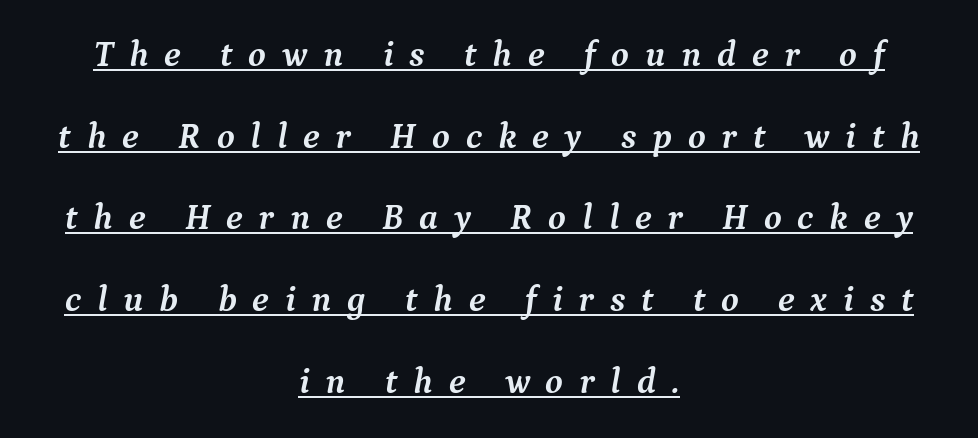
The typeface chosen for these lines features serifs. Leading is clearly above the norm, producing a sparse column. The words here are underlined. I'd describe the lettering as bold — thick and assertive. These lines stack symmetrically, like a column narrowing and widening about its center.
